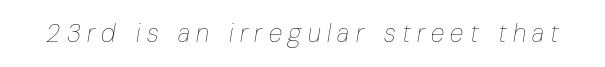
Q: Is the text bold? A: No.
Q: Is the text italic (slanted)? A: Yes, it leans right by about 10 degrees.
Q: Is the text underlined? A: No.
Q: Is the spacing between letters normal or unusually wide? A: Unusually wide.
